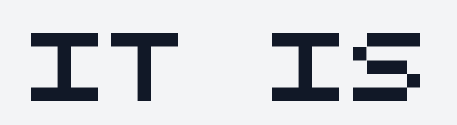
The passage shown is typed in a monospace face where columns stay perfectly aligned. Bare-footed words on every line. Standard letterfit; no display-style spreading of the glyphs. Letterform terminals end flat and unadorned throughout the passage.
